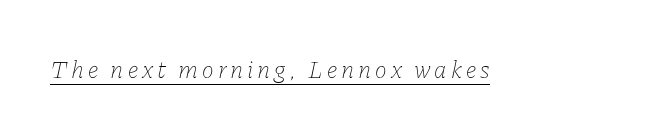
The image shows 25 px text type, italic (leaning right); set underlined.
